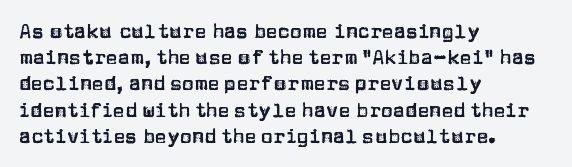
The image shows 20 px text type, upright; set left-aligned, normal line spacing (1.31x), normal letter spacing, not underlined.
